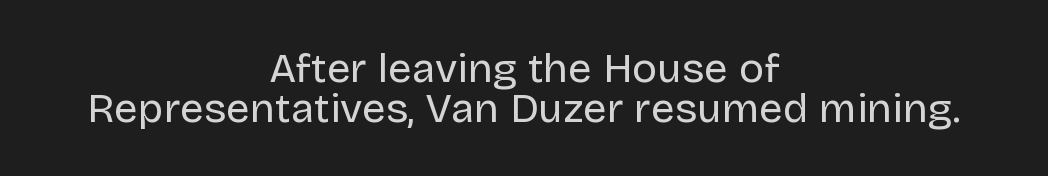
Is the block centered? Yes — each line is placed symmetrically about the middle. The space directly below the letters is spotless. The characters are drawn with everyday or finer stroke widths. The face used here is rendered with its standard letterfit.
